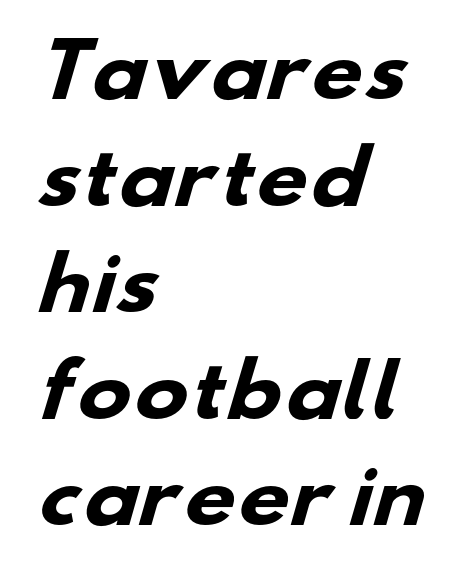
One-word summary of the alignment: left. How heavy is the stroke? Heavy — this is a bold. Nothing sits at the stroke ends, so this counts as sans-serif. The passage shown is typed in a proportional face where columns would drift.
